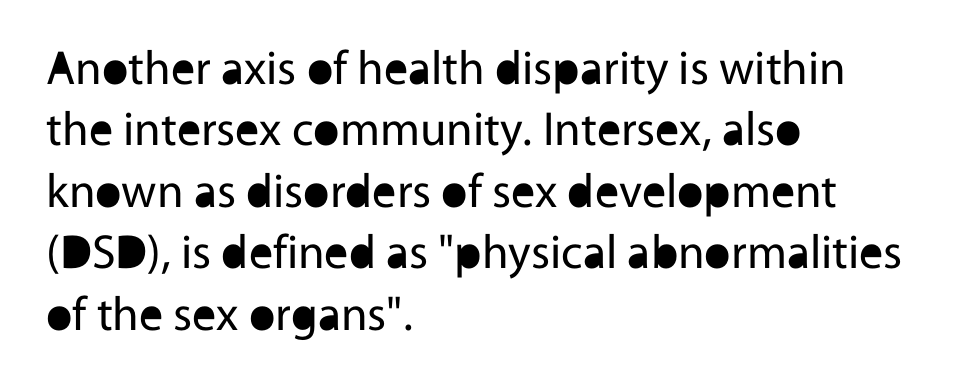
Q: Is the text bold? A: No.
Q: Is the text italic (slanted)? A: No, it is upright.
Q: Is the typeface a serif or a sans-serif typeface? A: Sans-serif.
Q: Is the text underlined? A: No.
Q: How is the paragraph aligned? A: Left-aligned.
Q: Is the spacing between letters normal or unusually wide? A: Normal.
Q: Is the spacing between lines tight, normal or loose? A: Normal.
Q: Width (condensed, normal, or wide)? A: Normal.
Q: x-height? A: Medium.
Q: Monospaced? A: No.
